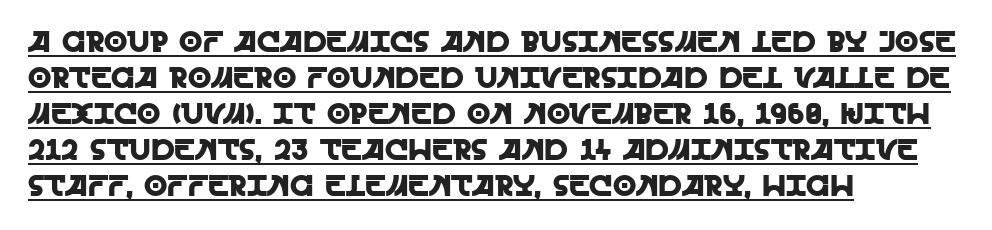
The image shows 30 px sans-serif type, upright; set left-aligned, line spacing 1.2x, normal letter spacing, underlined; a large x-height.
